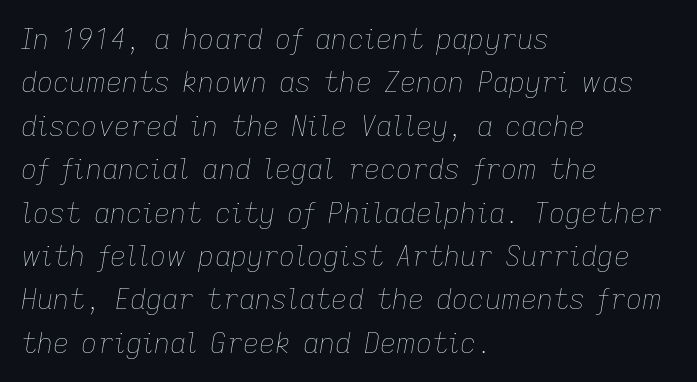
{"italic": "yes", "lean": "right", "slant_degrees": 9, "bold": "no", "weight": "thin", "width": "normal", "stroke_contrast": "low", "x_height": "medium", "monospaced": "no", "underline": "no", "align": "left", "line_spacing": "normal", "line_spacing_ratio": 1.55, "letter_spacing": "normal", "letter_spacing_em": 0.0, "glyph_px": 28}
